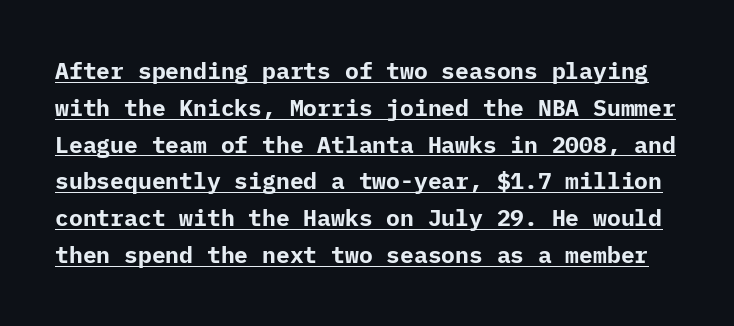
A rule runs beneath these lines of type. Students, observe: this is what conventionally led text looks like. Style check: upright. The face used here is rendered with its standard letterfit. Plenty of ink on the page — the face is bold.
